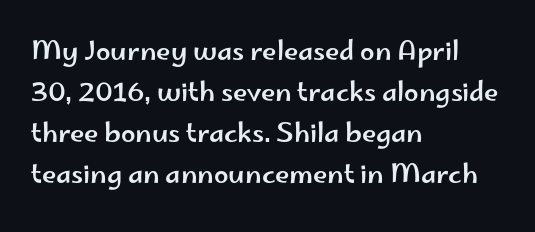
{"italic": "no", "underline": "no", "align": "left", "line_spacing": "normal", "line_spacing_ratio": 1.58, "letter_spacing": "normal", "letter_spacing_em": 0.0, "glyph_px": 26}
